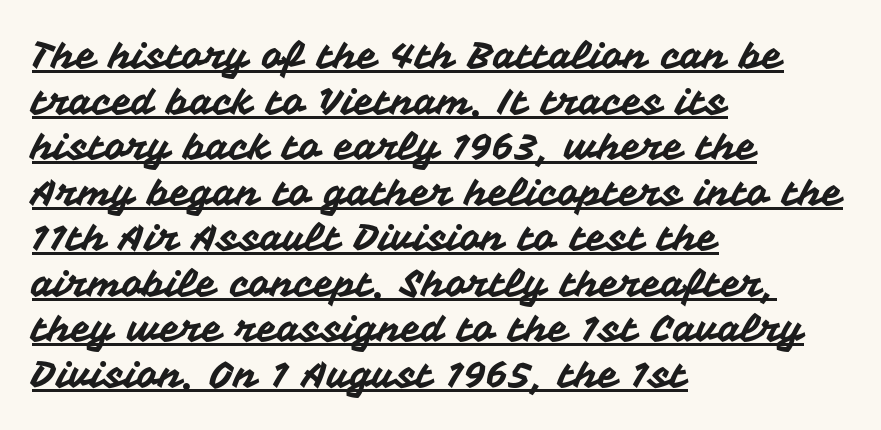
The type family on display is of the sans-serif kind. This sample is left-justified, so line endings fall wherever the words run out. This rendering leaves character spacing at its baseline value.
